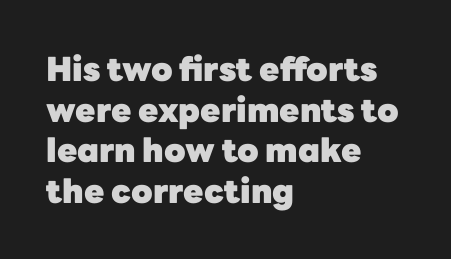
Proportional: the letters do not fall into vertical columns. Every stem runs plumb, perpendicular to the baseline. The lines in this sample share a left origin and differ only in where they stop. Summary of weight: heavy, a full bold.
